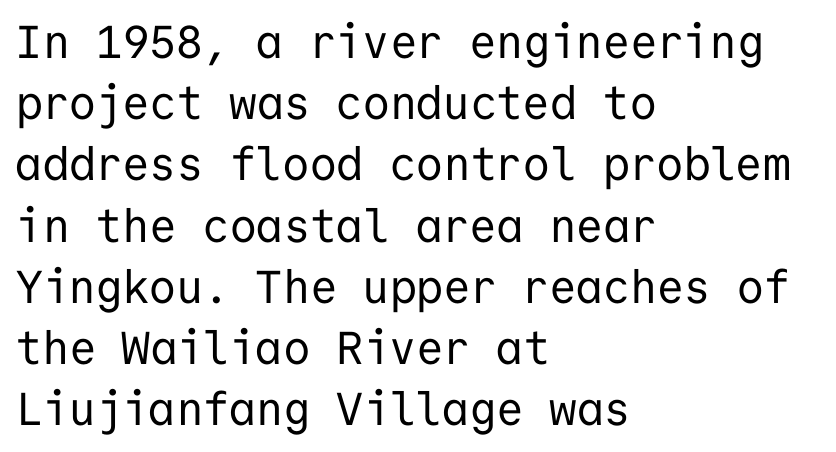
Q: Is the text bold? A: No.
Q: Is the text italic (slanted)? A: No, it is upright.
Q: Is the typeface a serif or a sans-serif typeface? A: Sans-serif.
Q: Is the text underlined? A: No.
Q: How is the paragraph aligned? A: Left-aligned.
Q: Is the spacing between letters normal or unusually wide? A: Normal.
Q: Is the spacing between lines tight, normal or loose? A: Normal.
Q: Width (condensed, normal, or wide)? A: Normal.
Q: Stroke contrast? A: Low.
Q: x-height? A: Medium.
Q: Monospaced? A: Yes.
